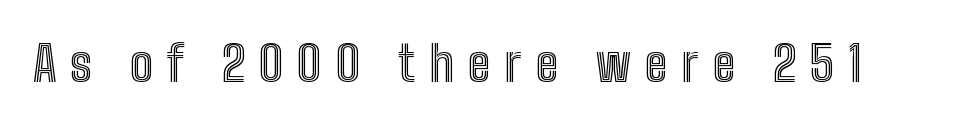
Q: Is the text italic (slanted)? A: No, it is upright.
Q: Is the text underlined? A: No.
Q: Is the spacing between letters normal or unusually wide? A: Unusually wide.
Q: Width (condensed, normal, or wide)? A: Condensed.
Q: x-height? A: Medium.
Q: Monospaced? A: No.
